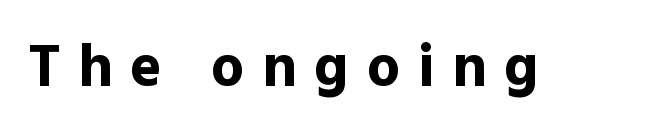
Check under the words: just untouched page. The font's upright variant was chosen for this text. The rendering uses natural spacing where letterforms have individual widths. Letterform terminals end flat and unadorned throughout the passage. What weight is shown? A full bold with thick strokes. Honestly, the letter spacing is so wide it's the main thing you notice.
